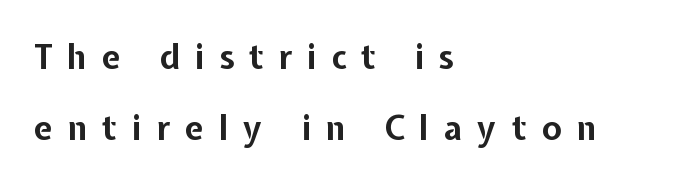
The image shows 33 px bold sans-serif type, upright; set left-aligned, loose line spacing (2.15x), unusually wide letter spacing (+0.46 em), not underlined; low stroke contrast and a medium x-height.
